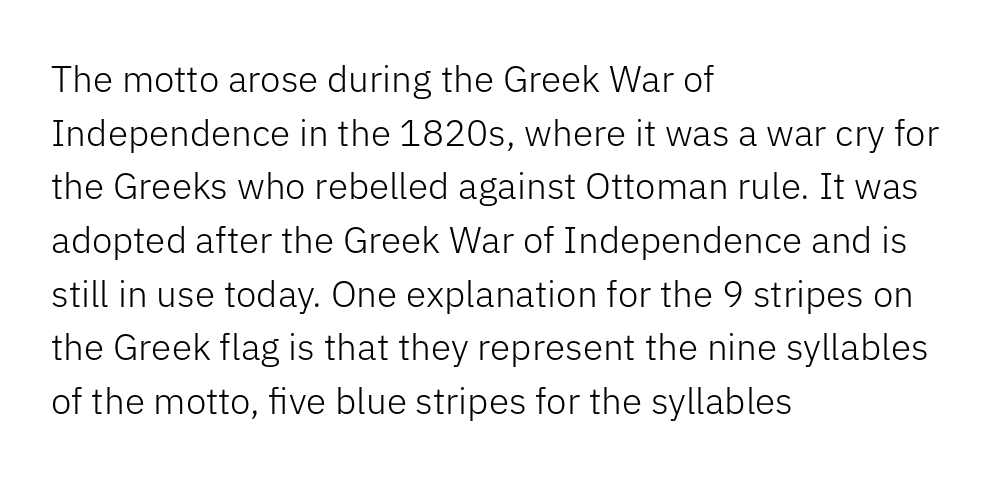
Q: Is the text bold? A: No.
Q: Is the text italic (slanted)? A: No, it is upright.
Q: Is the typeface a serif or a sans-serif typeface? A: Sans-serif.
Q: Is the text underlined? A: No.
Q: How is the paragraph aligned? A: Left-aligned.
Q: Is the spacing between letters normal or unusually wide? A: Normal.
Q: Is the spacing between lines tight, normal or loose? A: Normal.
Q: Width (condensed, normal, or wide)? A: Normal.
Q: Stroke contrast? A: Low.
Q: x-height? A: Medium.
Q: Monospaced? A: No.
